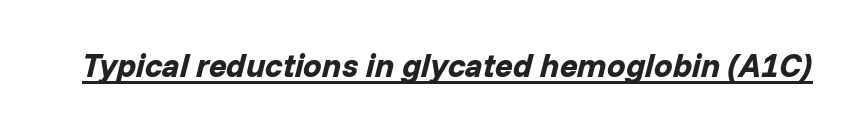
The image shows 33 px bold type, italic (leaning right); set normal letter spacing, underlined; low stroke contrast and a medium x-height.
